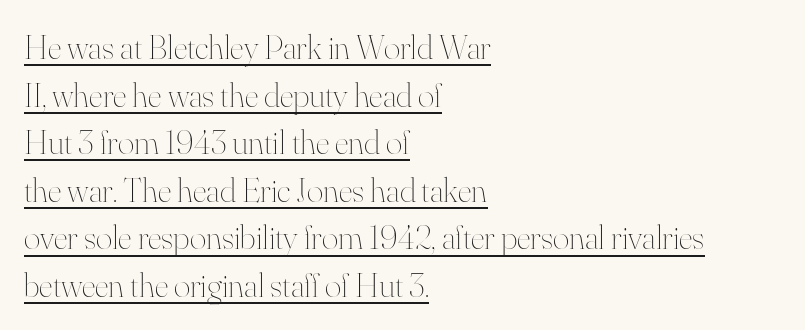
The image shows 35 px thin type, upright; set left-aligned, normal line spacing (1.36x), normal letter spacing, underlined; high stroke contrast and a small x-height.
